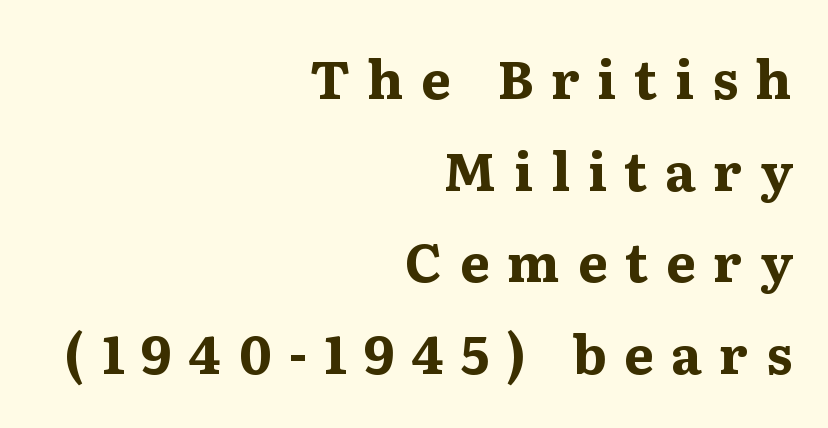
The image shows 53 px bold, wide serif type, upright; set right-aligned, line spacing 1.73x, unusually wide letter spacing (+0.33 em), not underlined; medium stroke contrast and a medium x-height.
